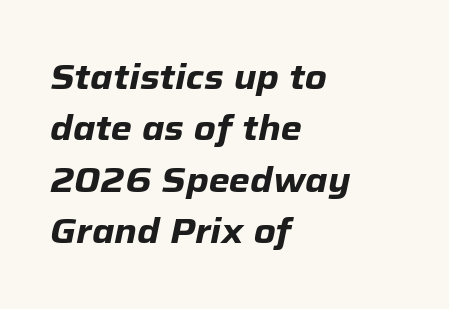
{"italic": "yes", "lean": "right", "slant_degrees": 12, "bold": "yes", "weight": "heavy", "width": "normal", "stroke_contrast": "low", "x_height": "medium", "monospaced": "no", "underline": "no", "align": "left", "line_spacing": "normal", "line_spacing_ratio": 1.51, "letter_spacing": "normal", "letter_spacing_em": 0.0, "glyph_px": 34}
